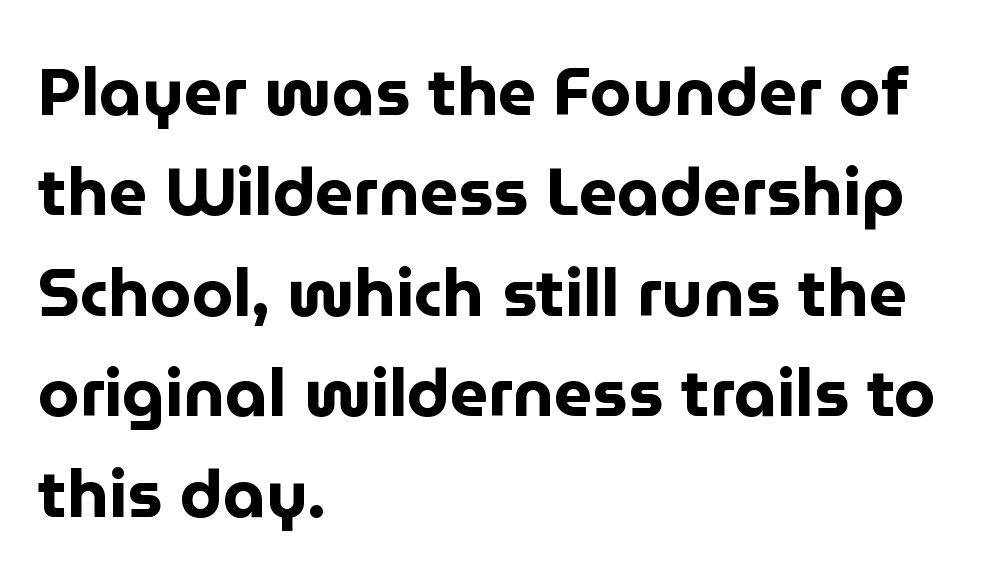
{"serif": "no", "italic": "no", "bold": "yes", "weight": "bold", "width": "normal", "stroke_contrast": "low", "x_height": "medium", "monospaced": "no", "underline": "no", "align": "left", "line_spacing": "normal", "line_spacing_ratio": 1.5, "letter_spacing": "normal", "letter_spacing_em": 0.0, "glyph_px": 67}
